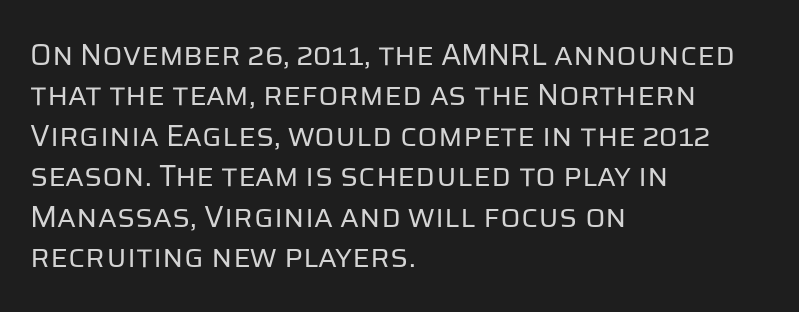
The letters stand straight up with perfectly vertical stems. Check the space under the baseline: it is left empty. Type style note: lacks serifs. You could not count columns in this text — the font is proportionally spaced. The face looks like a standard text weight, possibly lighter. Summary of vertical rhythm: regular, with standard interline spacing.
